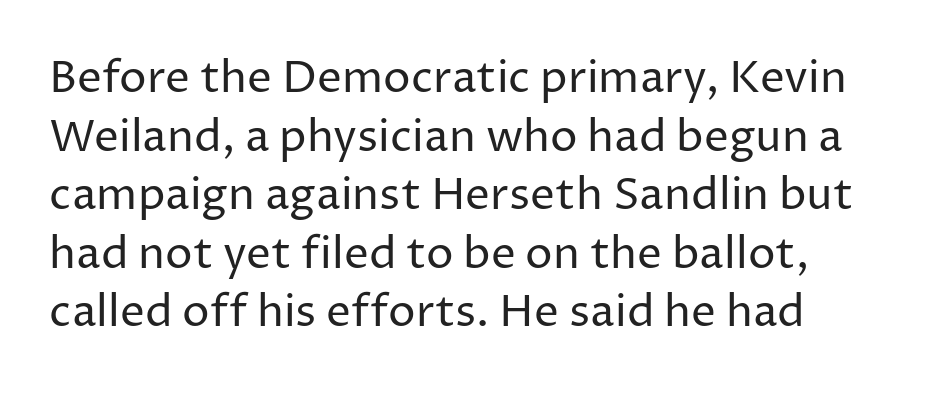
The image shows 44 px regular-weight sans-serif type, upright; set normal line spacing (1.33x), normal letter spacing, not underlined; low stroke contrast and a medium x-height.
